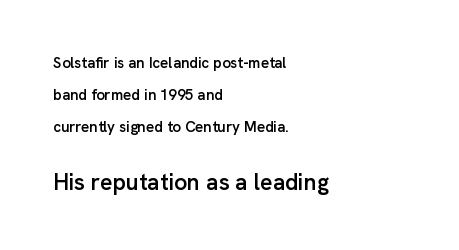
The image shows 23 px text type, upright; set left-aligned, loose line spacing (2.12x), normal letter spacing, not underlined; the second (bottom) block is 1.53x larger.
